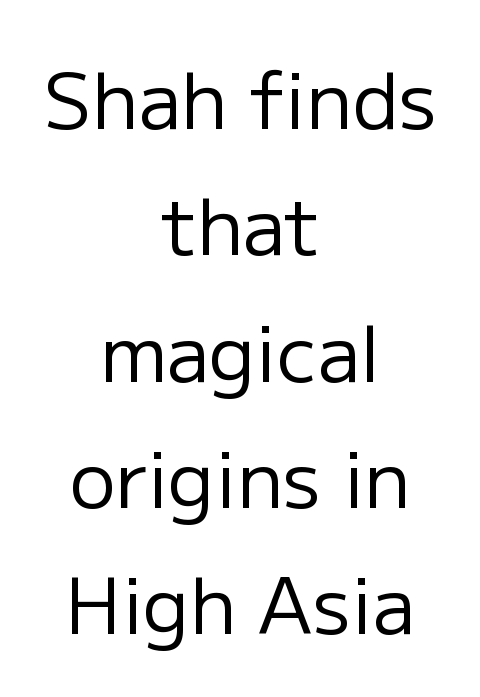
The image shows 77 px regular-weight sans-serif type, upright; set centered, normal line spacing (1.64x), normal letter spacing, not underlined; low stroke contrast and a medium x-height.
